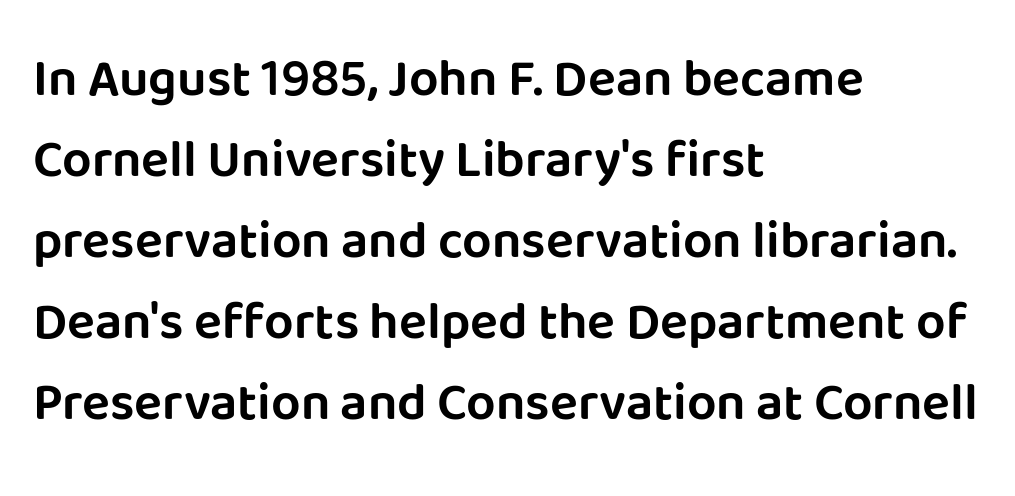
The image shows 52 px sans-serif type, upright; set left-aligned, normal line spacing (1.56x), normal letter spacing, not underlined; low stroke contrast and a large x-height.
